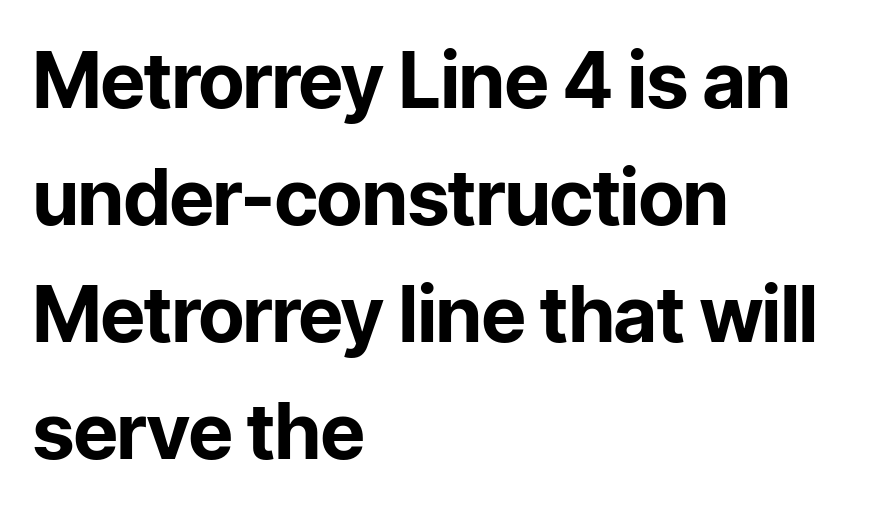
Does extra space separate the letters? No, they use regular spacing. In terms of letterform style, serifs are entirely absent. The typography opts for an upright posture over an oblique one. Strong, thick strokes mark this as bold type.
